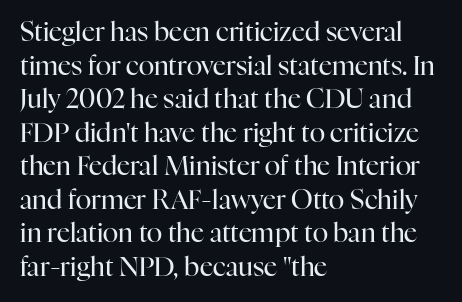
{"italic": "no", "bold": "no", "underline": "no", "align": "left", "line_spacing": "normal", "line_spacing_ratio": 1.29, "letter_spacing": "normal", "letter_spacing_em": 0.0, "glyph_px": 26}
